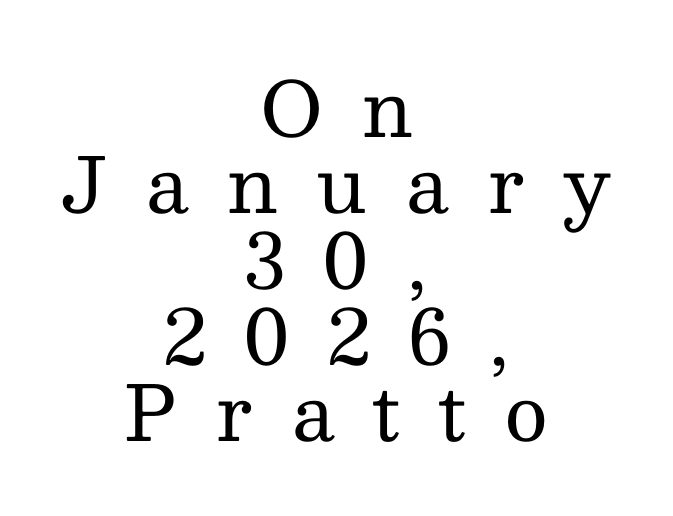
{"serif": "yes", "italic": "no", "bold": "no", "weight": "regular", "width": "normal", "stroke_contrast": "medium", "x_height": "medium", "monospaced": "no", "underline": "no", "align": "center", "line_spacing": "tight", "line_spacing_ratio": 1.0, "letter_spacing": "wide", "letter_spacing_em": 0.5, "glyph_px": 76}
